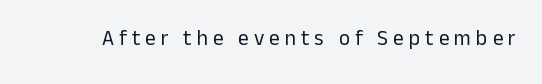
Weight class: somewhere from thin through regular. Posture: straight, roman, zero tilt. Beneath every word, the page is bare. Glyph-to-glyph distance is far greater than everyday printed text.
